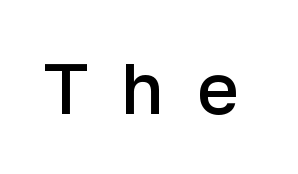
The image shows 71 px semibold sans-serif type, upright; set unusually wide letter spacing (+0.46 em), not underlined; low stroke contrast and a medium x-height.
